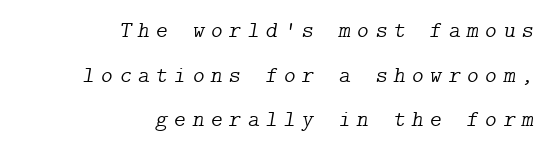
Q: Is the text bold? A: No.
Q: Is the text italic (slanted)? A: Yes, it leans right by about 9 degrees.
Q: Is the text underlined? A: No.
Q: How is the paragraph aligned? A: Right-aligned.
Q: Is the spacing between letters normal or unusually wide? A: Unusually wide.
Q: Is the spacing between lines tight, normal or loose? A: Loose.
